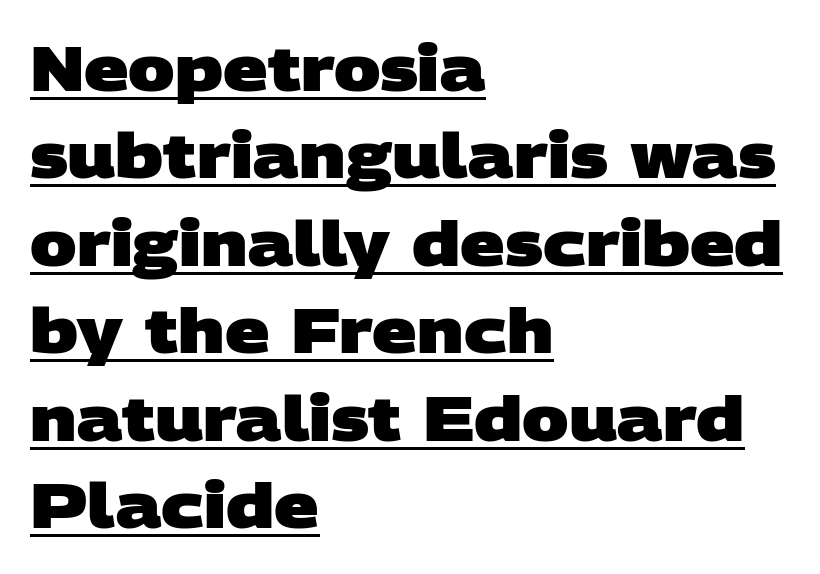
{"serif": "no", "bold": "yes", "weight": "heavy", "width": "wide", "stroke_contrast": "low", "x_height": "large", "monospaced": "no", "underline": "yes", "align": "left", "line_spacing": "normal", "line_spacing_ratio": 1.41, "letter_spacing": "normal", "letter_spacing_em": 0.0, "glyph_px": 62}
